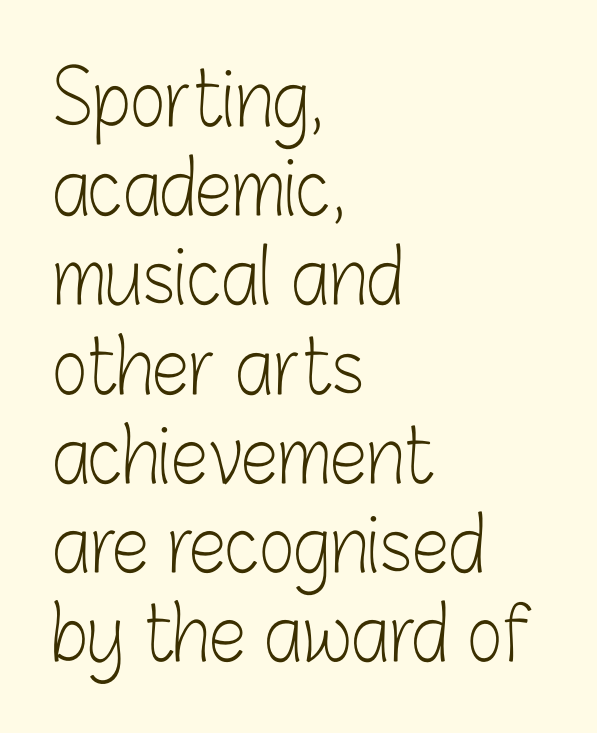
The image shows 75 px light, condensed sans-serif type, upright; set left-aligned, line spacing 1.19x, normal letter spacing, not underlined; low stroke contrast and a medium x-height.
